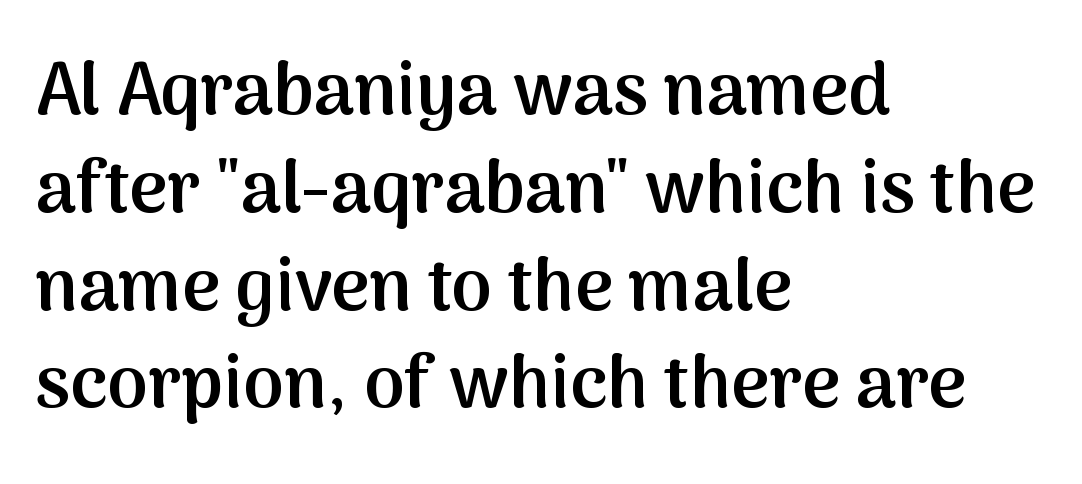
{"serif": "no", "italic": "no", "bold": "semi", "weight": "semibold", "width": "normal", "stroke_contrast": "medium", "x_height": "medium", "monospaced": "no", "underline": "no", "align": "left", "line_spacing": "normal", "line_spacing_ratio": 1.34, "letter_spacing": "normal", "letter_spacing_em": 0.0, "glyph_px": 73}
